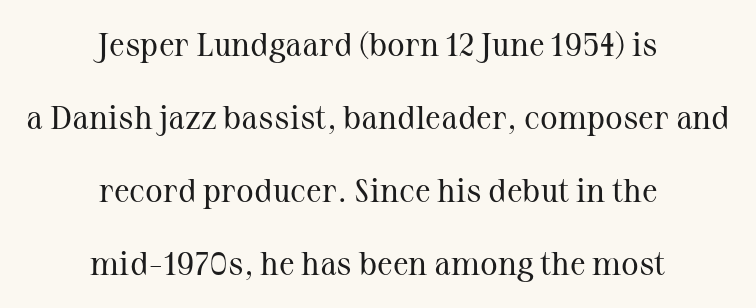
{"serif": "yes", "italic": "no", "bold": "no", "weight": "regular", "width": "normal", "stroke_contrast": "medium", "x_height": "medium", "monospaced": "no", "underline": "no", "align": "center", "line_spacing": "loose", "line_spacing_ratio": 2.21, "letter_spacing": "normal", "letter_spacing_em": 0.0, "glyph_px": 33}
